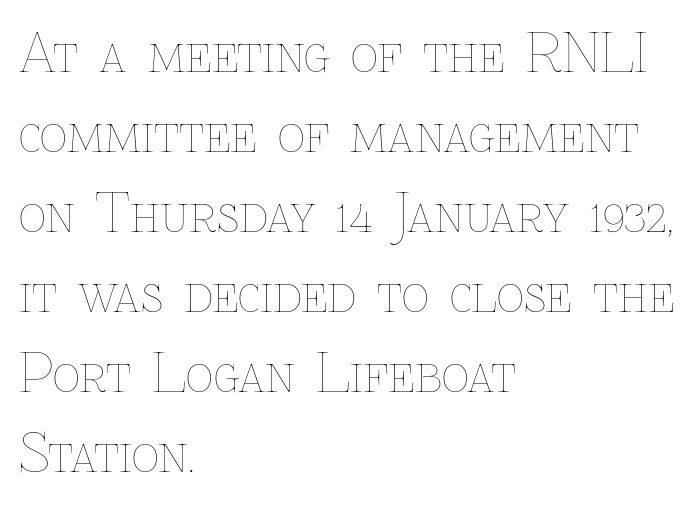
The rendering keeps characters at their native spacing. The designer left line spacing at the default. Varying glyph widths throughout — classic text-font behaviour. The passage shown is not underscored anywhere. The letterforms sit at book weight or below. Short and long lines alike share a common starting point at left.
